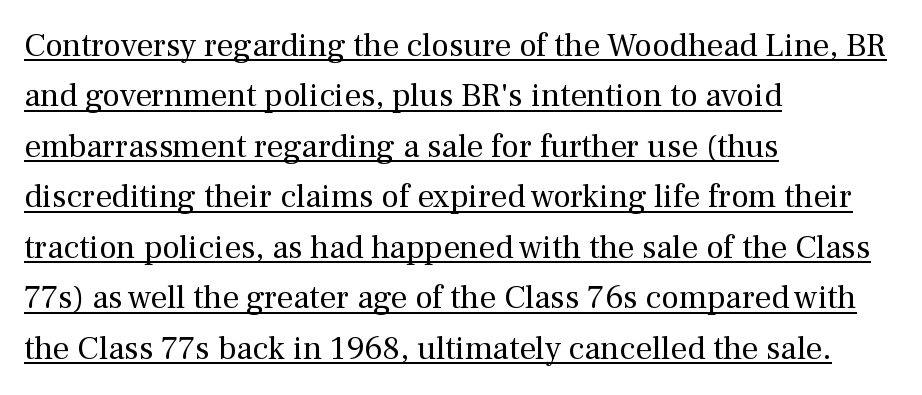
The lines sit at an ordinary, default distance from one another. Posture: straight, roman, zero tilt. Is the block centered? No — it sits flush against the left margin. Has an underline been added? It has. The typesetting does not lean heavy: it is not bold. Proportional: the letters do not fall into vertical columns.
